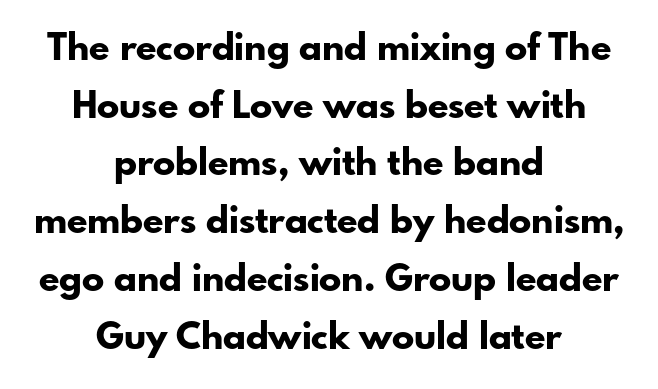
{"serif": "no", "italic": "no", "bold": "yes", "weight": "bold", "width": "normal", "stroke_contrast": "low", "x_height": "small", "monospaced": "no", "underline": "no", "align": "center", "line_spacing": "normal", "line_spacing_ratio": 1.56, "letter_spacing": "normal", "letter_spacing_em": 0.0, "glyph_px": 37}
